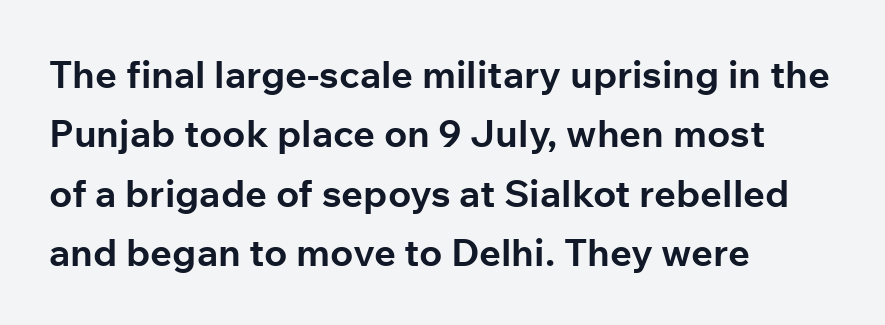
Descender tails drop into unmarked territory. Typesetter's note: full bold, strokes at maximum text heaviness. Each line starts at the same left margin while the right side varies. Compared with typical body copy, the letter spacing here is the same. Line spacing here is normal. Is this a sans? Yes — the strokes have no serifs.
